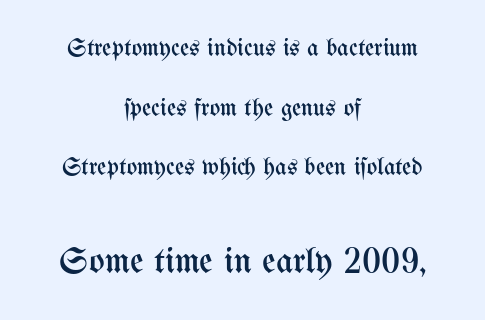
The lettering holds an erect, upright posture throughout. Where is the straight margin? There isn't one; the lines are centered. Character size in the trailing block exceeds that of the leading block. Horizontal bands of white between lines are thick stripes. Spacing verdict: proportional, widths tailored to each character. No chunkiness to these letters — they're not bold.
